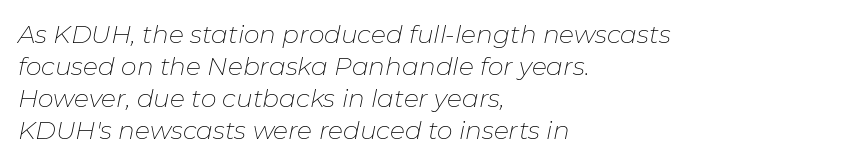
{"italic": "yes", "lean": "right", "slant_degrees": 11, "bold": "no", "underline": "no", "align": "left", "line_spacing": "normal", "line_spacing_ratio": 1.28, "letter_spacing": "normal", "letter_spacing_em": 0.0, "glyph_px": 25}
